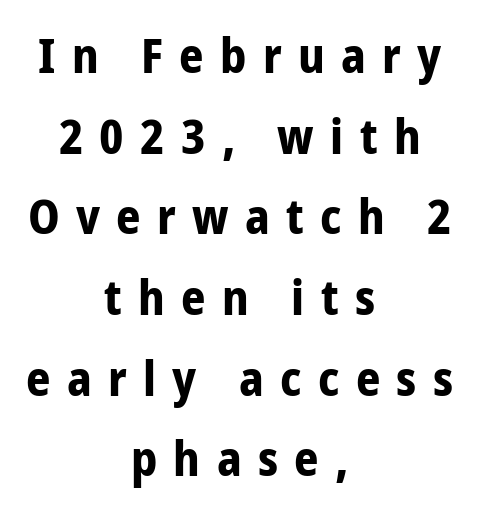
The image shows 48 px bold, condensed sans-serif type, upright; set centered, normal line spacing (1.68x), unusually wide letter spacing (+0.34 em), not underlined; low stroke contrast and a medium x-height.
